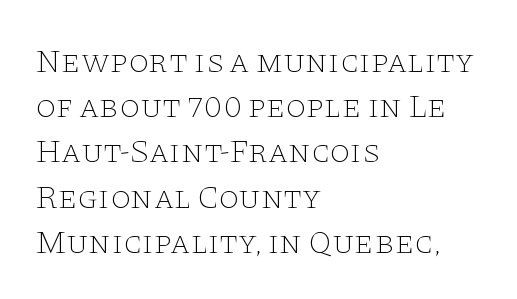
Q: Is the text bold? A: No.
Q: Is the text italic (slanted)? A: No, it is upright.
Q: Is the typeface a serif or a sans-serif typeface? A: Serif.
Q: Is the text underlined? A: No.
Q: How is the paragraph aligned? A: Left-aligned.
Q: Is the spacing between letters normal or unusually wide? A: Normal.
Q: Is the spacing between lines tight, normal or loose? A: Normal.
Q: Width (condensed, normal, or wide)? A: Wide.
Q: Stroke contrast? A: Low.
Q: x-height? A: Large.
Q: Monospaced? A: No.
